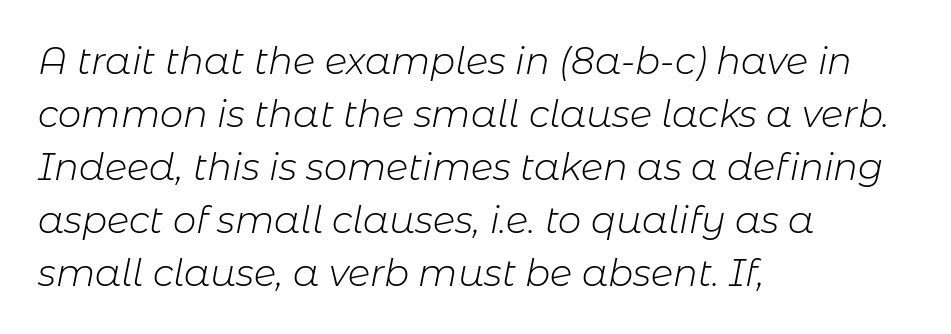
The image shows 37 px light type, italic (leaning right); set left-aligned, normal line spacing (1.43x), normal letter spacing, not underlined; low stroke contrast and a medium x-height.
